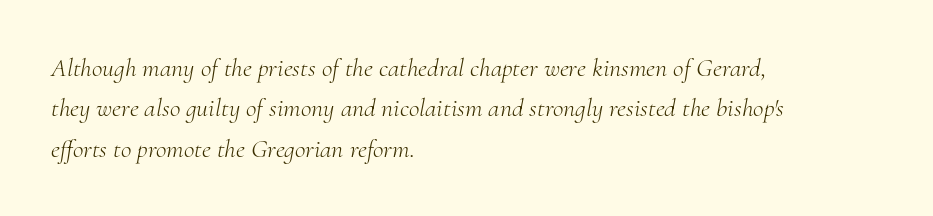
The rendering uses a moderate line-height, typical for paragraphs. Bold? No — there's no thickening of the strokes. If you drew a line through each stem, it would be angled. Reading down the block, your eye returns to a fixed left position each line.
